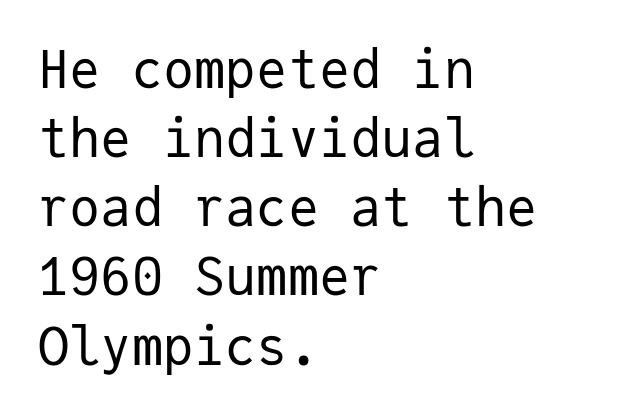
The image shows 52 px regular-weight sans-serif type, upright, monospaced; set left-aligned, normal line spacing (1.33x), normal letter spacing, not underlined; low stroke contrast and a medium x-height.
